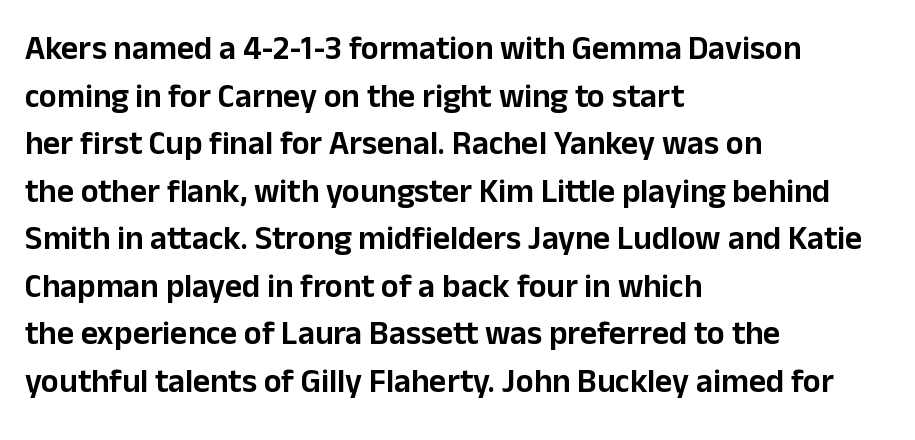
The image shows 33 px sans-serif type, upright; set left-aligned, normal line spacing (1.44x), normal letter spacing, not underlined; low stroke contrast and a medium x-height.
